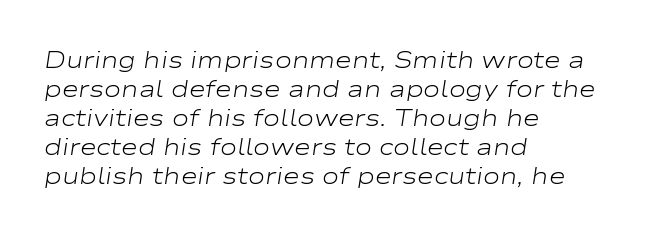
The image shows 23 px text type, italic (leaning right); set left-aligned, normal line spacing (1.26x), normal letter spacing, not underlined.
